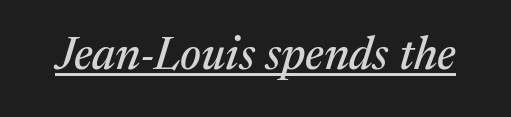
{"serif": "yes", "italic": "yes", "lean": "right", "slant_degrees": 17, "width": "normal", "stroke_contrast": "medium", "x_height": "medium", "monospaced": "no", "underline": "yes", "letter_spacing": "normal", "letter_spacing_em": 0.0, "glyph_px": 46}
